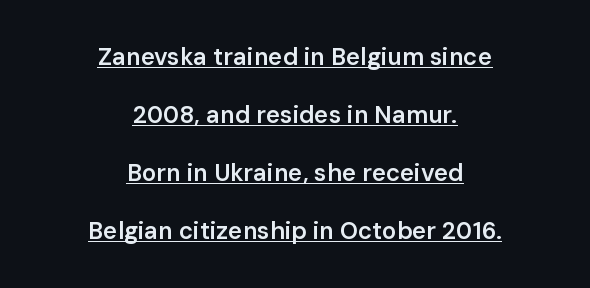
Q: Is the text bold? A: Semi-bold.
Q: Is the text italic (slanted)? A: No, it is upright.
Q: Is the text underlined? A: Yes.
Q: How is the paragraph aligned? A: Centered.
Q: Is the spacing between letters normal or unusually wide? A: Normal.
Q: Is the spacing between lines tight, normal or loose? A: Loose.
